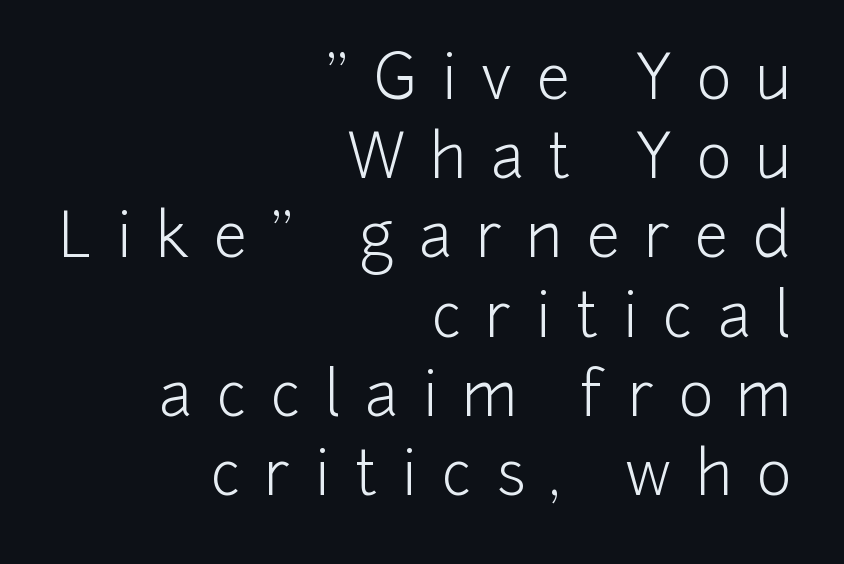
Q: Is the text bold? A: No.
Q: Is the text italic (slanted)? A: No, it is upright.
Q: Is the typeface a serif or a sans-serif typeface? A: Sans-serif.
Q: Is the text underlined? A: No.
Q: How is the paragraph aligned? A: Right-aligned.
Q: Is the spacing between letters normal or unusually wide? A: Unusually wide.
Q: Is the spacing between lines tight, normal or loose? A: Normal.
Q: Width (condensed, normal, or wide)? A: Normal.
Q: Stroke contrast? A: Low.
Q: x-height? A: Medium.
Q: Monospaced? A: No.
